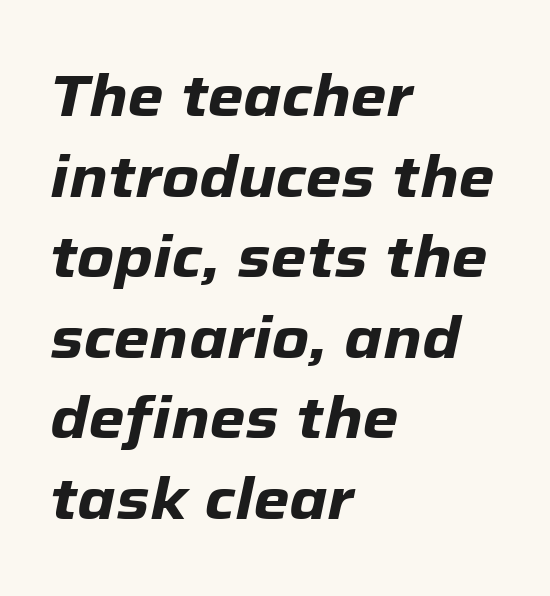
The rendering applies a slant to the glyphs. Rule under the text: the space is simply empty. Honestly, the row spacing looks completely unremarkable. Standard letterfit; no display-style spreading of the glyphs. In terms of weight, the rendering is a true, heavy bold. The rendering anchors every line to the left-hand side.
